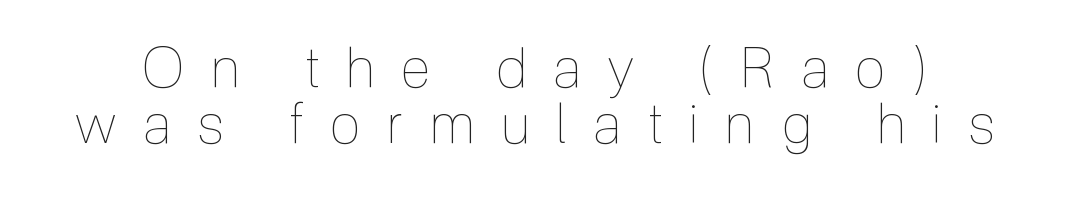
{"italic": "no", "bold": "no", "weight": "thin", "width": "condensed", "x_height": "medium", "monospaced": "no", "underline": "no", "line_spacing": "tight", "line_spacing_ratio": 1.0, "letter_spacing": "wide", "letter_spacing_em": 0.48, "glyph_px": 56}
